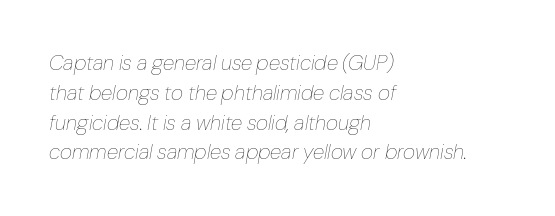
Q: Is the text bold? A: No.
Q: Is the text italic (slanted)? A: Yes, it leans right by about 10 degrees.
Q: Is the text underlined? A: No.
Q: How is the paragraph aligned? A: Left-aligned.
Q: Is the spacing between letters normal or unusually wide? A: Normal.
Q: Is the spacing between lines tight, normal or loose? A: Normal.
